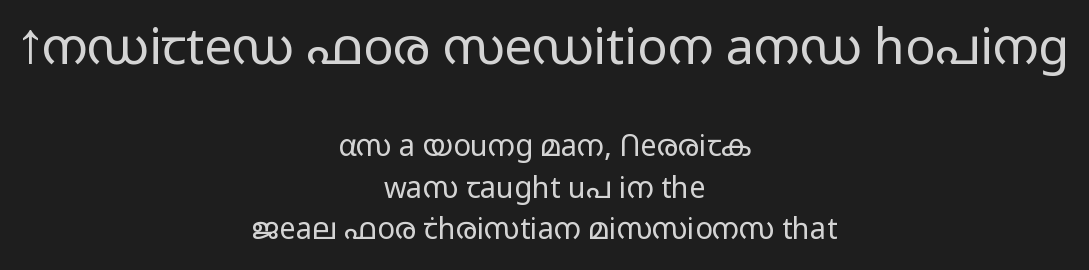
Q: Is the text bold? A: No.
Q: Is the text italic (slanted)? A: No, it is upright.
Q: Is the typeface a serif or a sans-serif typeface? A: Sans-serif.
Q: Is the text underlined? A: No.
Q: How is the paragraph aligned? A: Centered.
Q: Is the spacing between letters normal or unusually wide? A: Normal.
Q: Is the spacing between lines tight, normal or loose? A: Normal.
Q: Which block of text is set in a larger size, the first (top) or the second (bottom)? A: The first (top) one.
Q: Width (condensed, normal, or wide)? A: Wide.
Q: Stroke contrast? A: Low.
Q: x-height? A: Medium.
Q: Monospaced? A: No.
